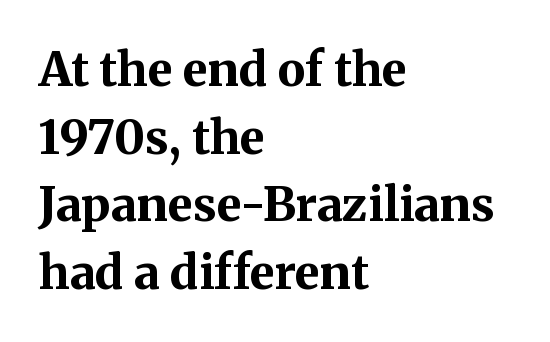
Q: Is the text bold? A: Yes.
Q: Is the text italic (slanted)? A: No, it is upright.
Q: Is the typeface a serif or a sans-serif typeface? A: Serif.
Q: Is the text underlined? A: No.
Q: How is the paragraph aligned? A: Left-aligned.
Q: Is the spacing between letters normal or unusually wide? A: Normal.
Q: Is the spacing between lines tight, normal or loose? A: Normal.
Q: Width (condensed, normal, or wide)? A: Normal.
Q: Stroke contrast? A: Medium.
Q: x-height? A: Medium.
Q: Monospaced? A: No.
